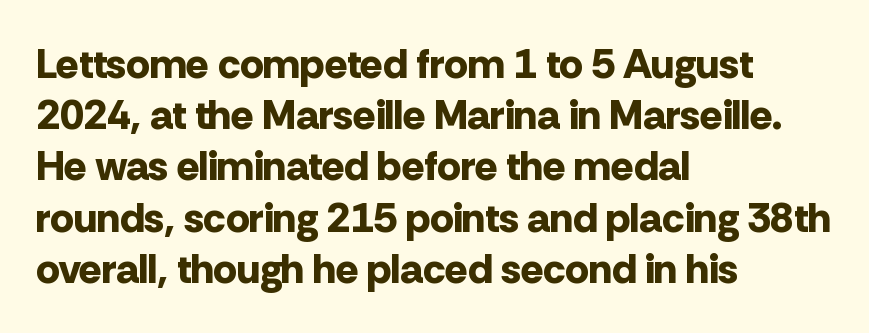
Q: Is the text bold? A: Yes.
Q: Is the text italic (slanted)? A: No, it is upright.
Q: Is the typeface a serif or a sans-serif typeface? A: Sans-serif.
Q: Is the text underlined? A: No.
Q: How is the paragraph aligned? A: Left-aligned.
Q: Is the spacing between letters normal or unusually wide? A: Normal.
Q: Width (condensed, normal, or wide)? A: Normal.
Q: Stroke contrast? A: Low.
Q: x-height? A: Medium.
Q: Monospaced? A: No.
